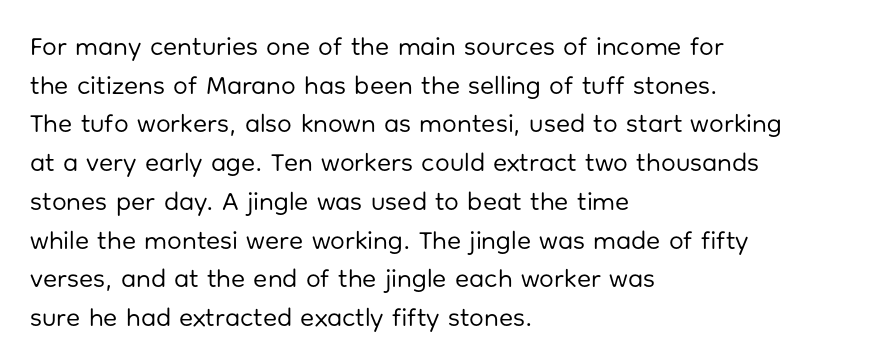
The image shows 26 px text type, upright; set left-aligned, normal line spacing (1.49x), normal letter spacing, not underlined.
